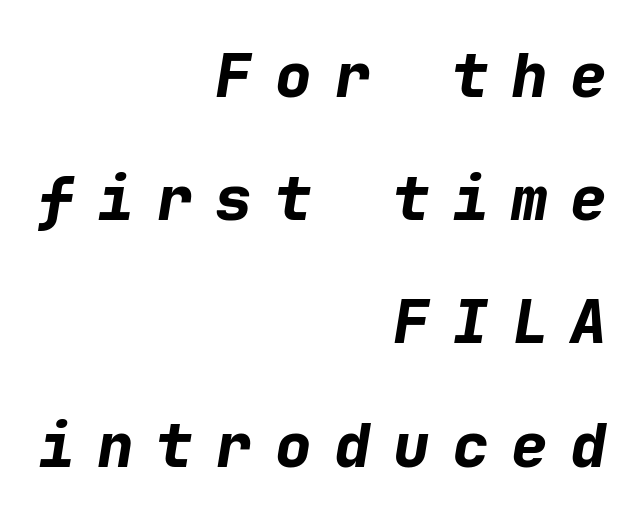
Here the glyphs are tracked loosely, breaking word shapes into spaced letters. Bare-footed words on every line. In terms of posture, this sample is oblique. The text block is weighted toward the right margin, trailing off unevenly leftward.
